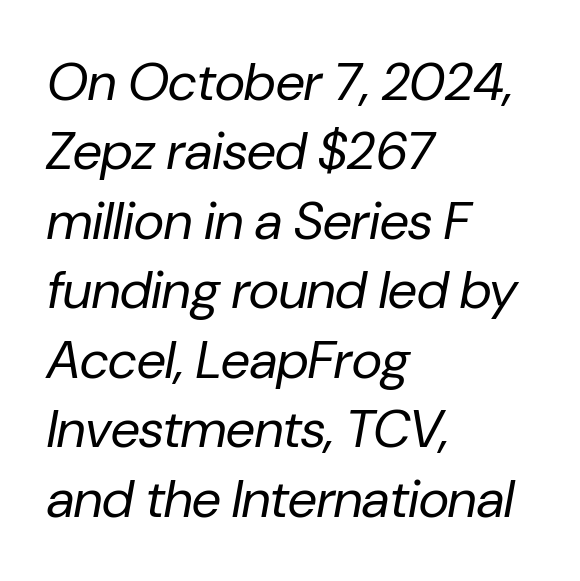
Q: Is the text bold? A: No.
Q: Is the text italic (slanted)? A: Yes, it leans right by about 10 degrees.
Q: Is the text underlined? A: No.
Q: How is the paragraph aligned? A: Left-aligned.
Q: Is the spacing between letters normal or unusually wide? A: Normal.
Q: Is the spacing between lines tight, normal or loose? A: Normal.
Q: Width (condensed, normal, or wide)? A: Normal.
Q: Stroke contrast? A: Low.
Q: x-height? A: Medium.
Q: Monospaced? A: No.
